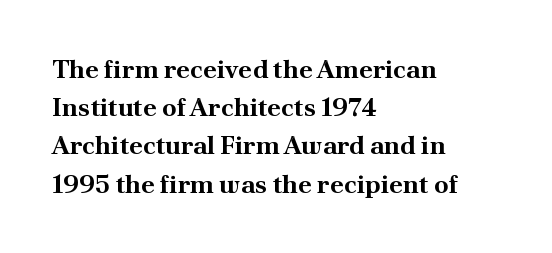
One glance says typical: line gaps are just what's usual. Students, note that the glyphs here touch the page at normal intervals. When letters stand straight like this, we call the style roman or upright. The string is rendered with underlining switched off. Casual observation: everything's shoved over to the left.
